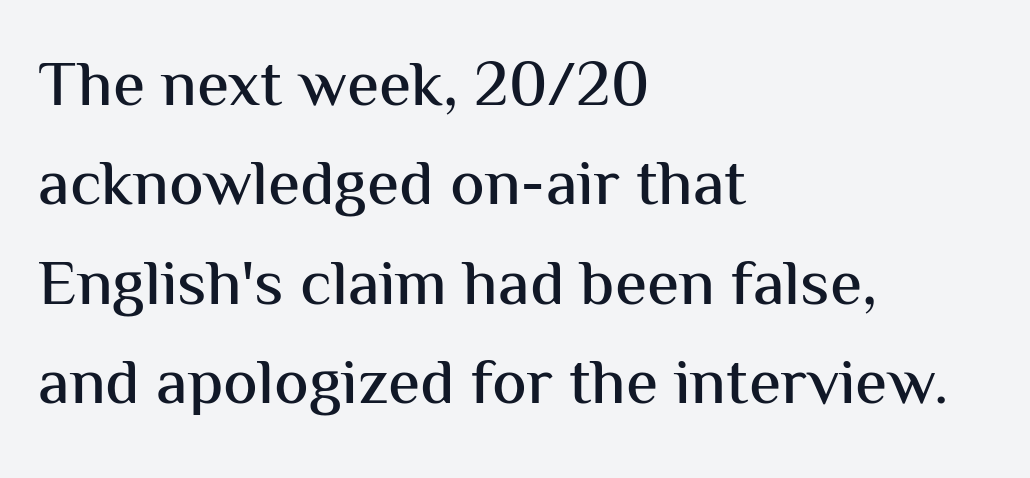
Baseline-to-baseline distance is the conventional proportion of letter height. The baseline area is clear. Is this a fixed-width face? No — the glyphs have proportional, varying widths. Rendered with straight, roman letterforms.
